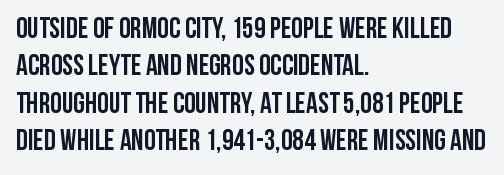
{"serif": "no", "italic": "no", "bold": "yes", "weight": "semibold", "width": "condensed", "stroke_contrast": "low", "x_height": "large", "monospaced": "no", "underline": "no", "align": "left", "line_spacing": "normal", "line_spacing_ratio": 1.29, "letter_spacing": "normal", "letter_spacing_em": 0.0, "glyph_px": 29}
